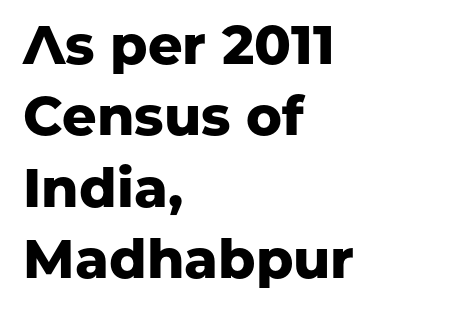
{"serif": "no", "italic": "no", "bold": "yes", "weight": "heavy", "width": "normal", "stroke_contrast": "low", "x_height": "medium", "monospaced": "no", "underline": "no", "align": "left", "line_spacing": "normal", "line_spacing_ratio": 1.32, "letter_spacing": "normal", "letter_spacing_em": 0.0, "glyph_px": 54}
